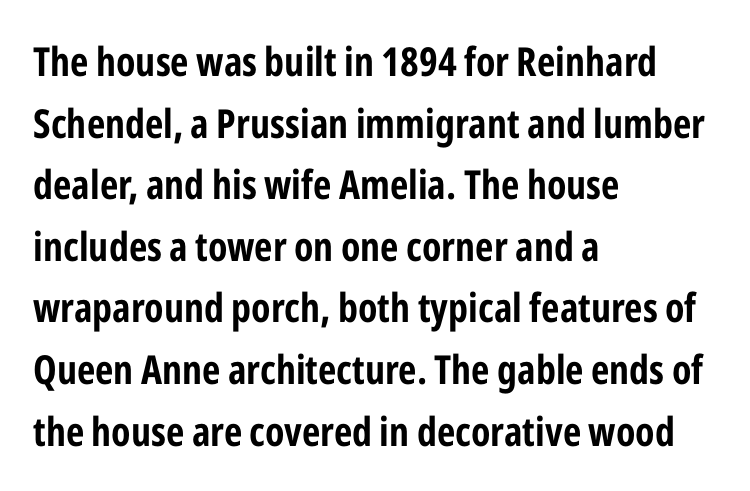
{"serif": "no", "italic": "no", "width": "condensed", "stroke_contrast": "low", "x_height": "medium", "monospaced": "no", "underline": "no", "align": "left", "line_spacing": "normal", "line_spacing_ratio": 1.54, "letter_spacing": "normal", "letter_spacing_em": 0.0, "glyph_px": 40}
